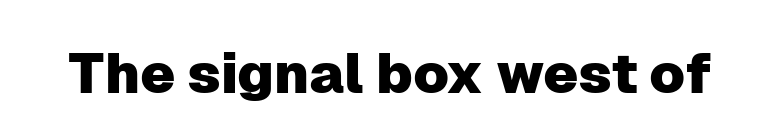
Q: Is the text italic (slanted)? A: No, it is upright.
Q: Is the typeface a serif or a sans-serif typeface? A: Sans-serif.
Q: Is the text underlined? A: No.
Q: Is the spacing between letters normal or unusually wide? A: Normal.
Q: Width (condensed, normal, or wide)? A: Normal.
Q: Stroke contrast? A: Low.
Q: x-height? A: Medium.
Q: Monospaced? A: No.
